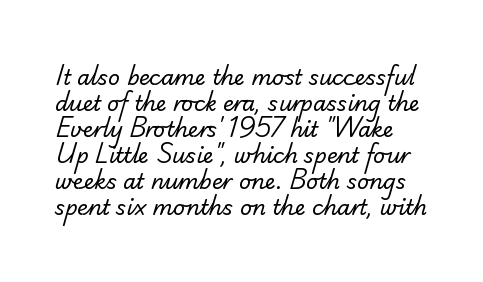
{"bold": "no", "underline": "no", "line_spacing_ratio": 1.24, "letter_spacing": "normal", "letter_spacing_em": 0.0, "glyph_px": 21}
